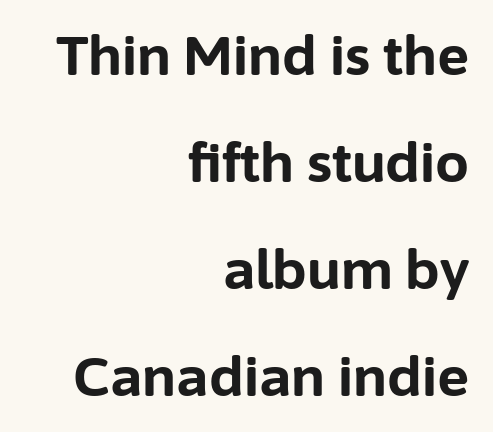
The type family on display is of the sans-serif kind. These words are printed bold, with thick strokes throughout. Bare-footed words on every line. Note the varied advance widths — an 'i' is clearly narrower than an 'm'.
